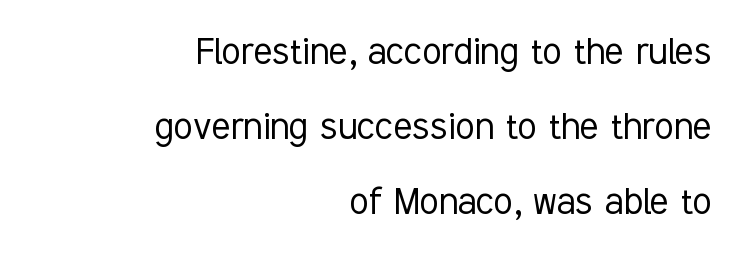
The image shows 44 px light, condensed sans-serif type, upright; set right-aligned, line spacing 1.71x, normal letter spacing, not underlined; low stroke contrast and a medium x-height.
